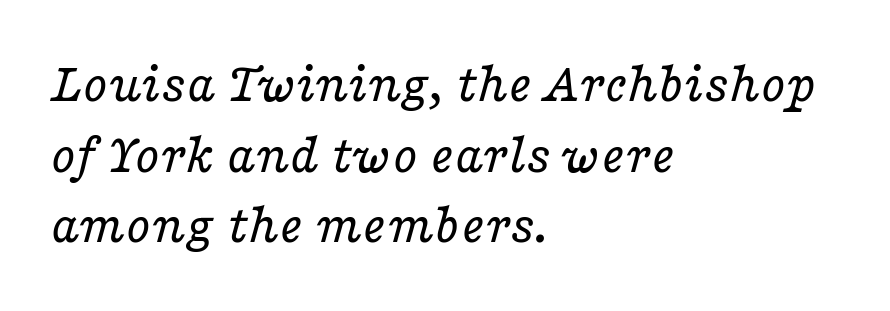
{"serif": "yes", "italic": "yes", "lean": "right", "slant_degrees": 16, "bold": "no", "weight": "regular", "width": "wide", "stroke_contrast": "low", "x_height": "medium", "monospaced": "no", "underline": "no", "align": "left", "line_spacing_ratio": 1.24, "letter_spacing": "normal", "letter_spacing_em": 0.0, "glyph_px": 57}
